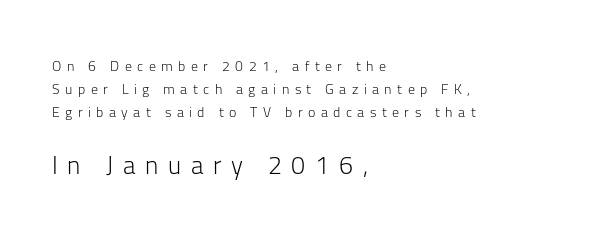
Compared with a centered layout, this one pins lines to the left instead. The weight tops out at a normal text grade. Compare the two chunks: the lower has the greater cap height. The line texture is sparse and dotted thanks to wide tracking. Has an underline been added? It has not.
